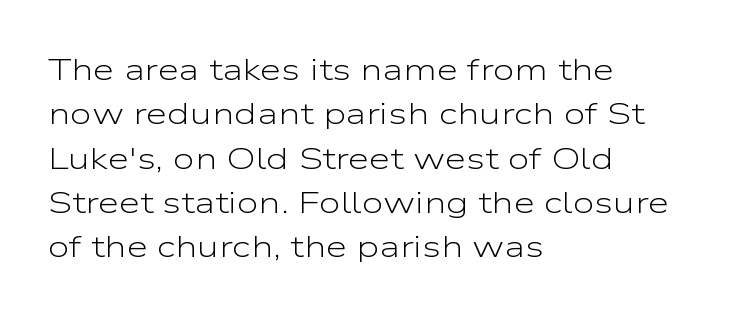
{"serif": "no", "italic": "no", "bold": "no", "weight": "light", "width": "wide", "stroke_contrast": "low", "x_height": "medium", "monospaced": "no", "underline": "no", "align": "left", "line_spacing": "normal", "line_spacing_ratio": 1.43, "letter_spacing": "normal", "letter_spacing_em": 0.0, "glyph_px": 31}
